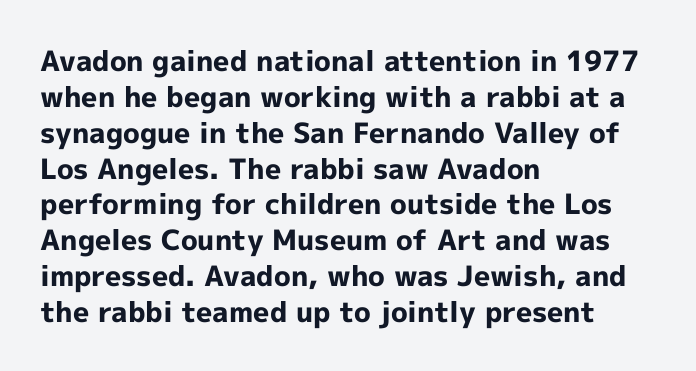
The image shows 28 px bold sans-serif type, upright; set left-aligned, normal line spacing (1.28x), normal letter spacing, not underlined; a medium x-height.
